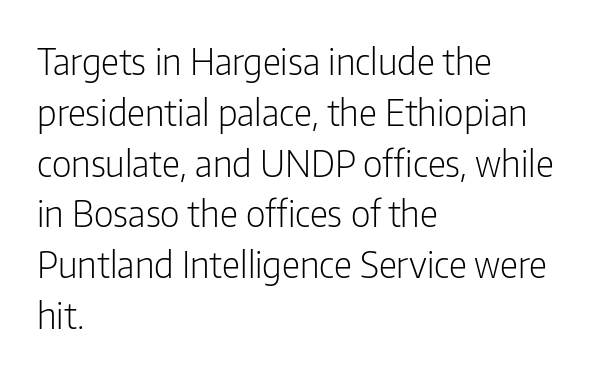
Characters follow at the spacing the type designer built in. The rag falls on the right side of this text block. Stroke terminals: plain, sans-serif. A roman cut, with each character standing at attention. The rendering uses a moderate line-height, typical for paragraphs. Underlining? Definitely not there.
